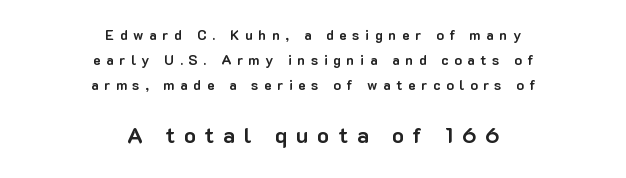
The image shows 22 px bold type, upright; set centered, line spacing 1.78x, unusually wide letter spacing (+0.4 em), not underlined; the second (bottom) block is 1.57x larger.
